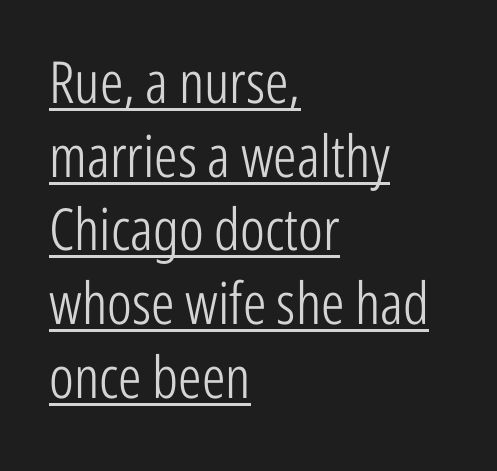
The image shows 58 px light, condensed sans-serif type, upright; set left-aligned, normal line spacing (1.27x), normal letter spacing, underlined; low stroke contrast and a medium x-height.
